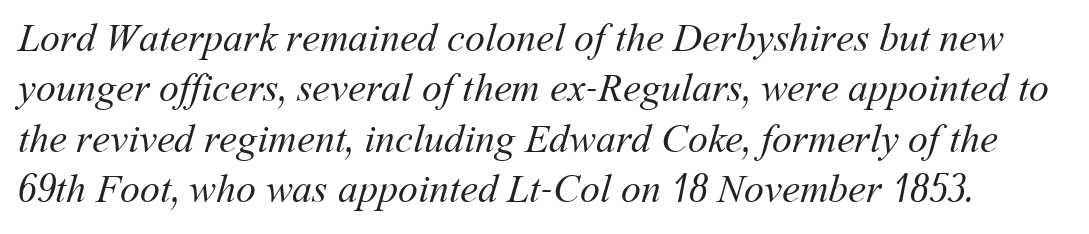
The leading is moderate, giving the passage an even texture. The rendering uses natural spacing where letterforms have individual widths. The area under the type is left untouched. The weight would be labelled regular, book, light, or lighter still. Observe the ordinary spacing: letters are neighbours, not strangers.
